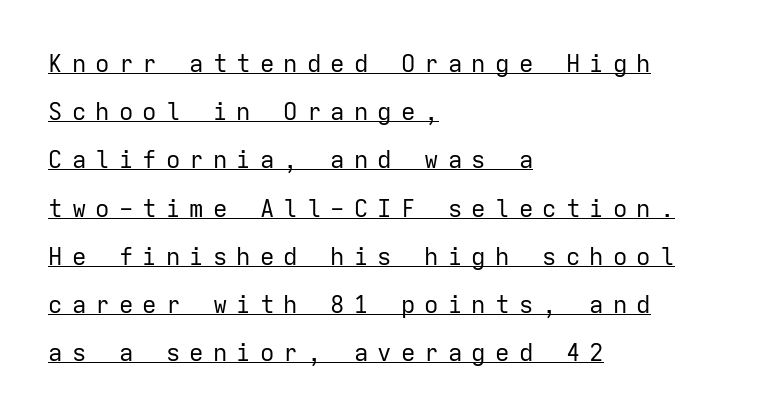
{"italic": "no", "bold": "no", "underline": "yes", "align": "left", "line_spacing": "loose", "line_spacing_ratio": 2.01, "letter_spacing": "wide", "letter_spacing_em": 0.38, "glyph_px": 24}
